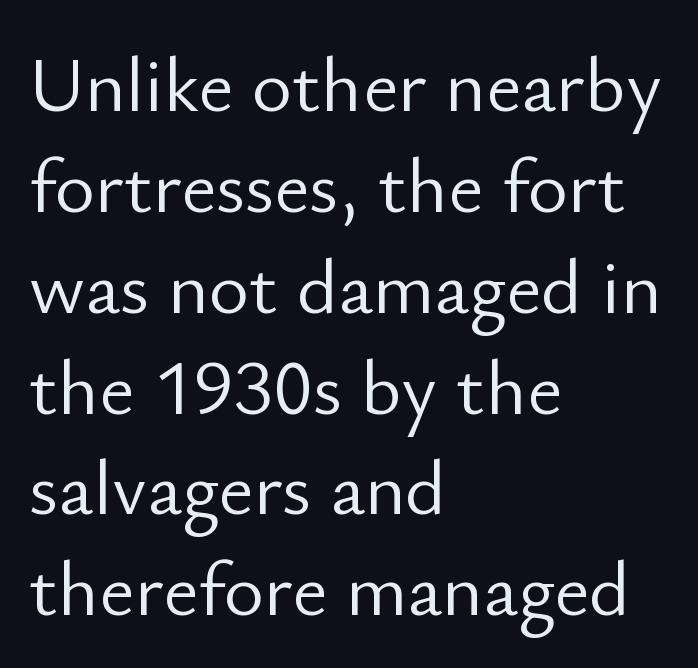
Varying glyph widths throughout — classic text-font behaviour. Baseline-to-baseline distance is the conventional proportion of letter height. Which margin do the lines hug? The left one — the right edge is uneven. Is this a heavy cut? Hardly; it is regular or lighter. Only glyphs here, with clear space below each row.
